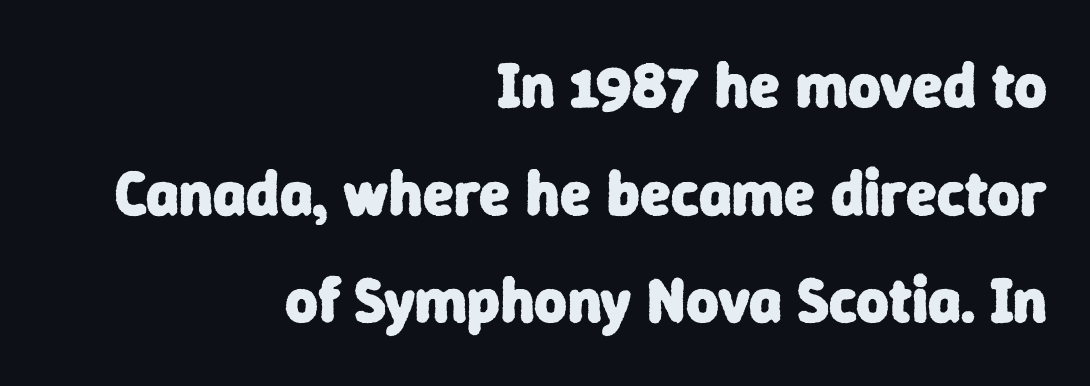
Q: Is the text bold? A: Yes.
Q: Is the typeface a serif or a sans-serif typeface? A: Sans-serif.
Q: Is the text underlined? A: No.
Q: How is the paragraph aligned? A: Right-aligned.
Q: Is the spacing between letters normal or unusually wide? A: Normal.
Q: Width (condensed, normal, or wide)? A: Normal.
Q: Stroke contrast? A: Low.
Q: x-height? A: Medium.
Q: Monospaced? A: No.
